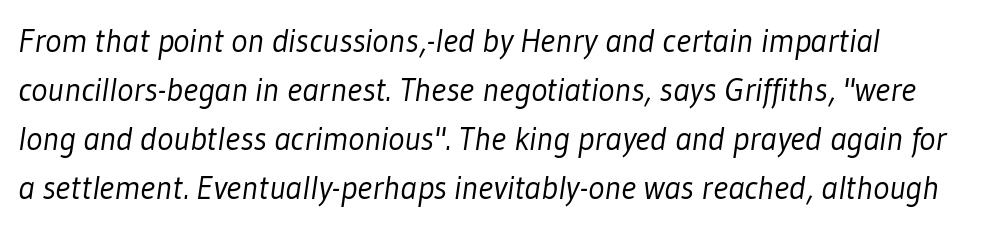
The image shows 34 px light, condensed sans-serif type; set normal line spacing (1.44x), normal letter spacing, not underlined; low stroke contrast and a medium x-height.
